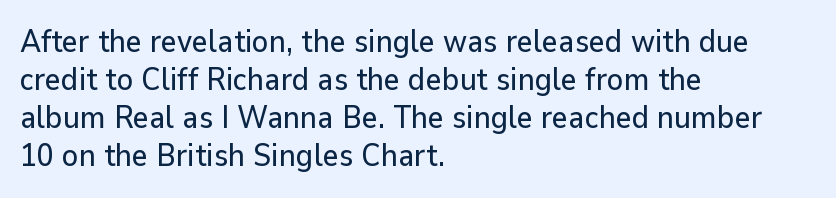
{"serif": "no", "italic": "no", "width": "normal", "stroke_contrast": "low", "x_height": "medium", "monospaced": "no", "underline": "no", "align": "left", "line_spacing_ratio": 1.23, "letter_spacing": "normal", "letter_spacing_em": 0.0, "glyph_px": 31}
